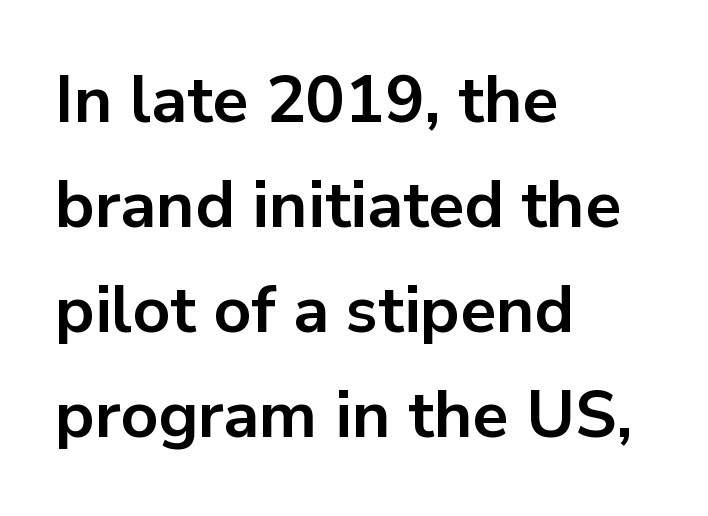
Emphasis by weight is at full strength: bold. Unlike italic type, these characters show no tilt at all. The face used here is proportionally spaced, like ordinary book or web type. Check under the words: just untouched page. Notice how the passage keeps a crisp vertical edge on the left only.
